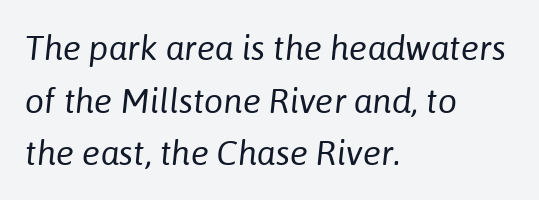
Students, observe: this is what conventionally led text looks like. Every row of glyphs begins at an identical x-position on the left. No extra tracking has been applied to these lines. Rule under the text: the space is simply empty.
